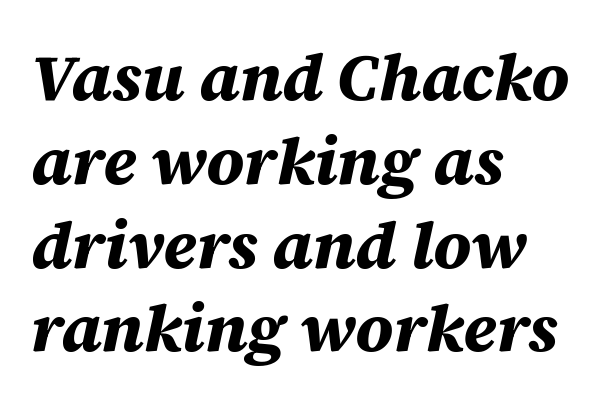
{"italic": "yes", "lean": "right", "slant_degrees": 12, "bold": "yes", "weight": "bold", "width": "normal", "stroke_contrast": "medium", "x_height": "large", "monospaced": "no", "underline": "no", "align": "left", "line_spacing": "normal", "line_spacing_ratio": 1.27, "letter_spacing": "normal", "letter_spacing_em": 0.0, "glyph_px": 66}
